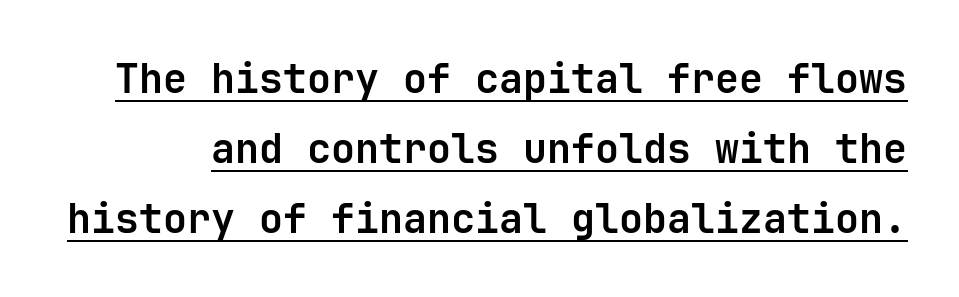
Q: Is the text bold? A: Yes.
Q: Is the text italic (slanted)? A: No, it is upright.
Q: Is the typeface a serif or a sans-serif typeface? A: Sans-serif.
Q: Is the text underlined? A: Yes.
Q: Is the spacing between letters normal or unusually wide? A: Normal.
Q: Width (condensed, normal, or wide)? A: Normal.
Q: Stroke contrast? A: Low.
Q: x-height? A: Medium.
Q: Monospaced? A: Yes.
